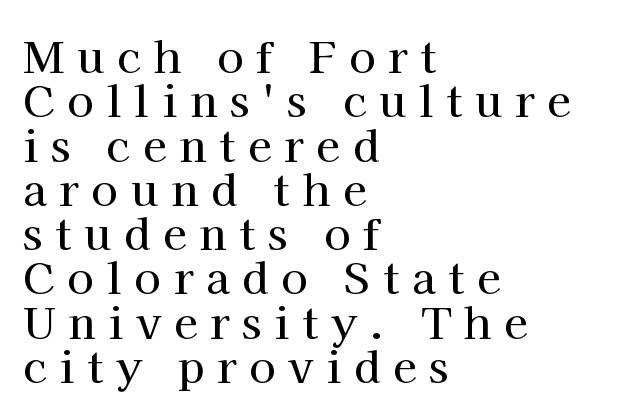
{"serif": "yes", "italic": "no", "width": "normal", "stroke_contrast": "high", "x_height": "medium", "monospaced": "no", "underline": "no", "align": "left", "line_spacing": "tight", "line_spacing_ratio": 1.03, "letter_spacing": "wide", "letter_spacing_em": 0.3, "glyph_px": 43}
